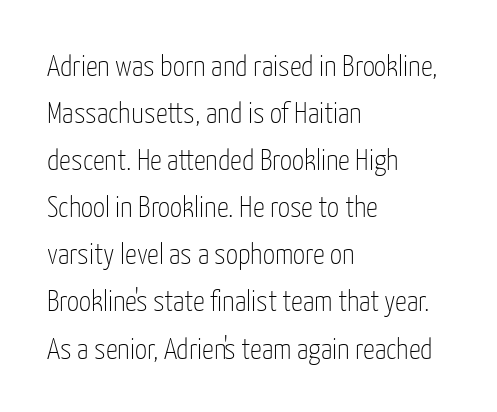
{"serif": "no", "italic": "no", "bold": "no", "weight": "thin", "width": "condensed", "stroke_contrast": "low", "x_height": "medium", "monospaced": "no", "underline": "no", "align": "left", "line_spacing": "normal", "line_spacing_ratio": 1.57, "letter_spacing": "normal", "letter_spacing_em": 0.0, "glyph_px": 30}
